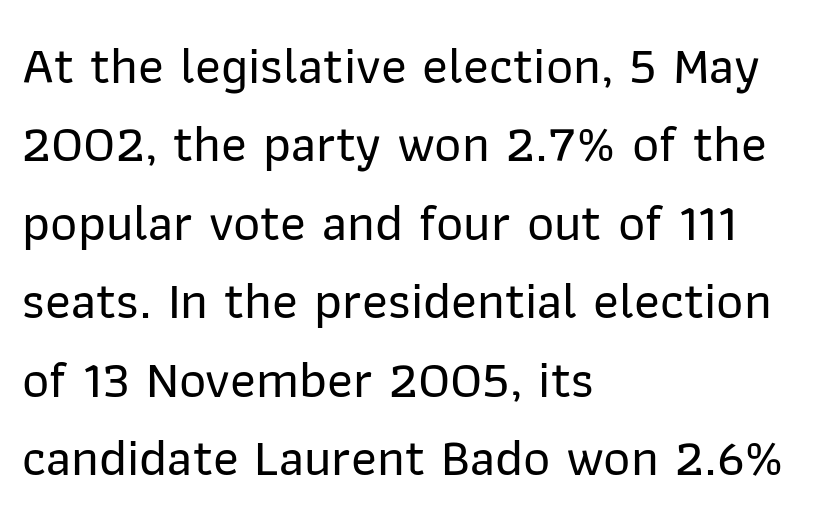
{"serif": "no", "italic": "no", "width": "normal", "stroke_contrast": "low", "x_height": "medium", "monospaced": "no", "underline": "no", "align": "left", "line_spacing": "normal", "line_spacing_ratio": 1.48, "letter_spacing": "normal", "letter_spacing_em": 0.0, "glyph_px": 53}
